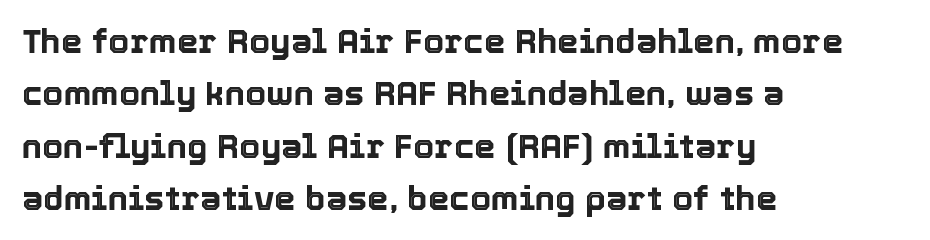
The gap between lines stays unmarked. Do the characters align in a grid? No, the font is proportional. Regular leading. Posture: straight, roman, zero tilt. Honestly, the letter spacing is just normal — you wouldn't notice it.
